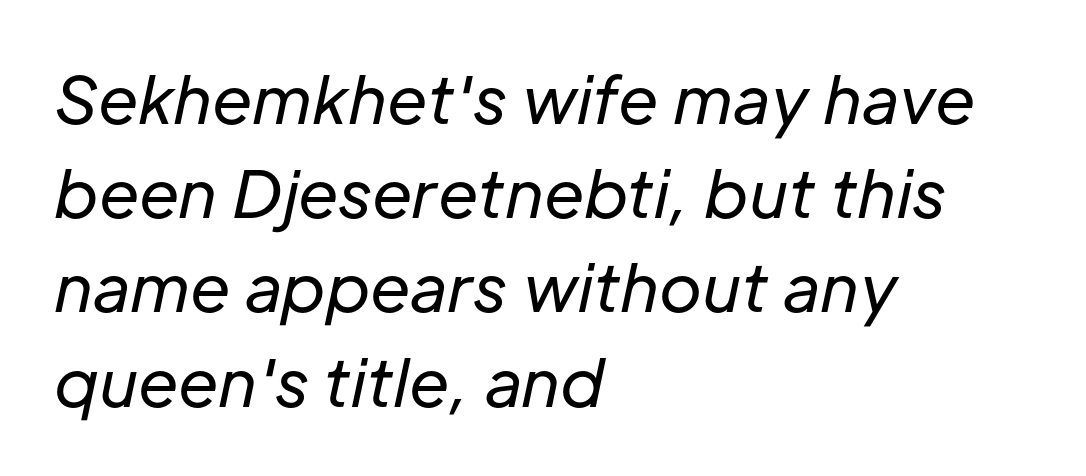
Q: Is the text bold? A: No.
Q: Is the text italic (slanted)? A: Yes, it leans right by about 12 degrees.
Q: Is the text underlined? A: No.
Q: How is the paragraph aligned? A: Left-aligned.
Q: Is the spacing between letters normal or unusually wide? A: Normal.
Q: Is the spacing between lines tight, normal or loose? A: Normal.
Q: Width (condensed, normal, or wide)? A: Normal.
Q: Stroke contrast? A: Low.
Q: x-height? A: Medium.
Q: Monospaced? A: No.
